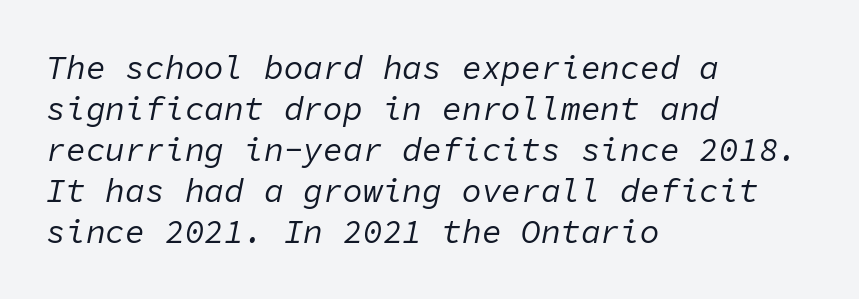
The image shows 33 px regular-weight type, italic (leaning right), monospaced; set left-aligned, line spacing 1.24x, normal letter spacing, not underlined; low stroke contrast and a medium x-height.
